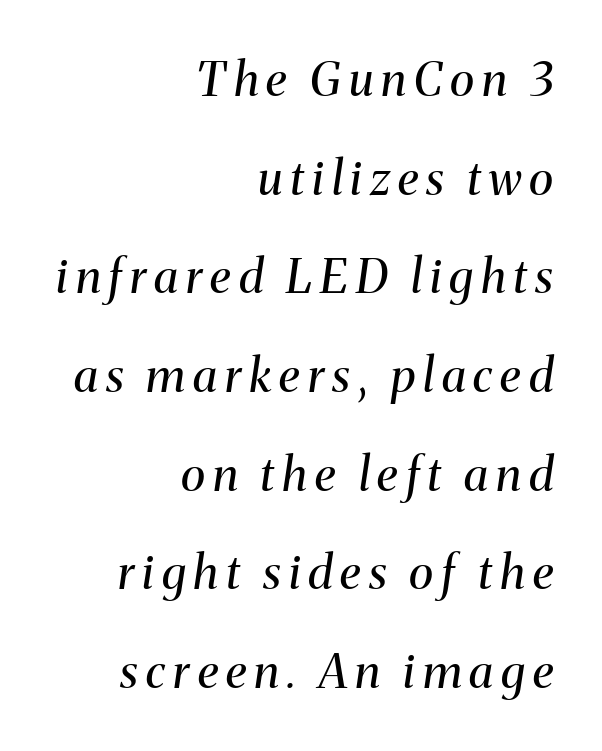
{"serif": "yes", "italic": "yes", "lean": "right", "slant_degrees": 8, "bold": "no", "weight": "regular", "width": "normal", "stroke_contrast": "medium", "x_height": "medium", "monospaced": "no", "underline": "no", "align": "right", "line_spacing": "loose", "line_spacing_ratio": 2.1, "glyph_px": 47}
